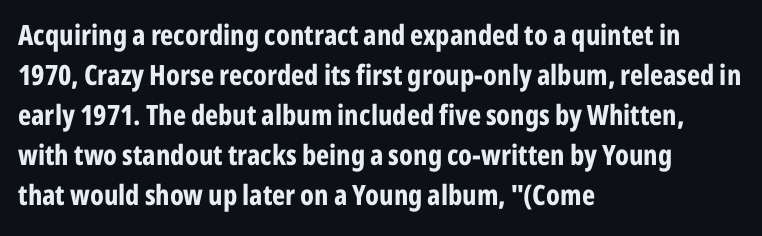
Q: Is the text bold? A: Yes.
Q: Is the text italic (slanted)? A: No, it is upright.
Q: Is the typeface a serif or a sans-serif typeface? A: Sans-serif.
Q: Is the text underlined? A: No.
Q: How is the paragraph aligned? A: Left-aligned.
Q: Is the spacing between letters normal or unusually wide? A: Normal.
Q: Is the spacing between lines tight, normal or loose? A: Normal.
Q: Width (condensed, normal, or wide)? A: Condensed.
Q: Stroke contrast? A: Low.
Q: x-height? A: Medium.
Q: Monospaced? A: No.
